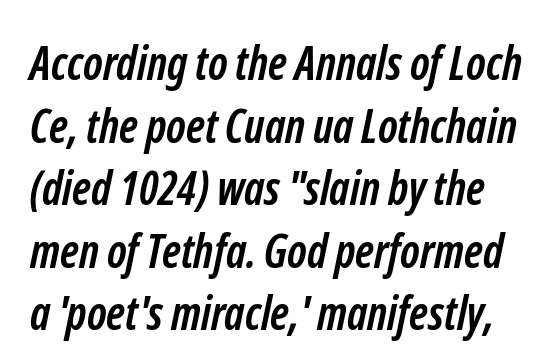
Q: Is the text bold? A: Yes.
Q: Is the typeface a serif or a sans-serif typeface? A: Sans-serif.
Q: Is the text underlined? A: No.
Q: Is the spacing between letters normal or unusually wide? A: Normal.
Q: Is the spacing between lines tight, normal or loose? A: Normal.
Q: Width (condensed, normal, or wide)? A: Condensed.
Q: Stroke contrast? A: Low.
Q: x-height? A: Medium.
Q: Monospaced? A: No.
